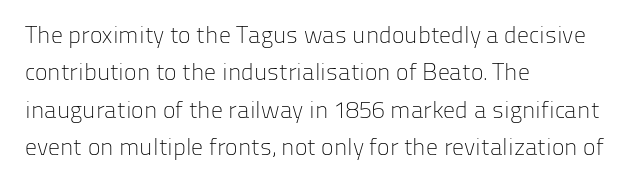
The image shows 24 px text type, upright; set left-aligned, normal line spacing (1.56x), normal letter spacing, not underlined.
